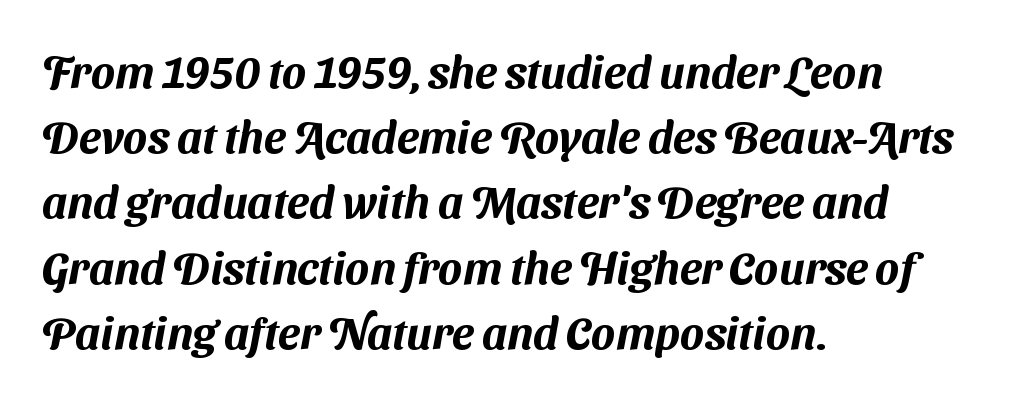
{"serif": "no", "width": "normal", "stroke_contrast": "medium", "x_height": "medium", "monospaced": "no", "underline": "no", "align": "left", "line_spacing": "normal", "line_spacing_ratio": 1.45, "letter_spacing": "normal", "letter_spacing_em": 0.0, "glyph_px": 45}
